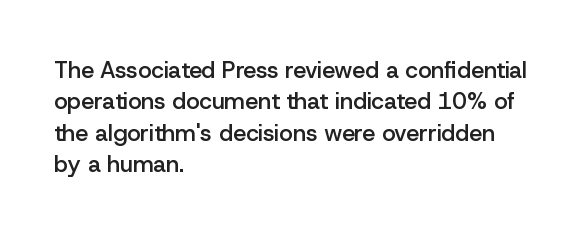
The image shows 23 px text type, upright; set left-aligned, normal line spacing (1.36x), normal letter spacing, not underlined.
